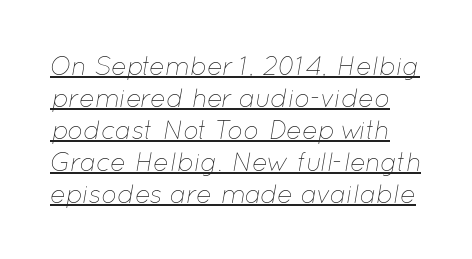
Q: Is the text bold? A: No.
Q: Is the text italic (slanted)? A: Yes, it leans right by about 12 degrees.
Q: Is the text underlined? A: Yes.
Q: Is the spacing between letters normal or unusually wide? A: Normal.
